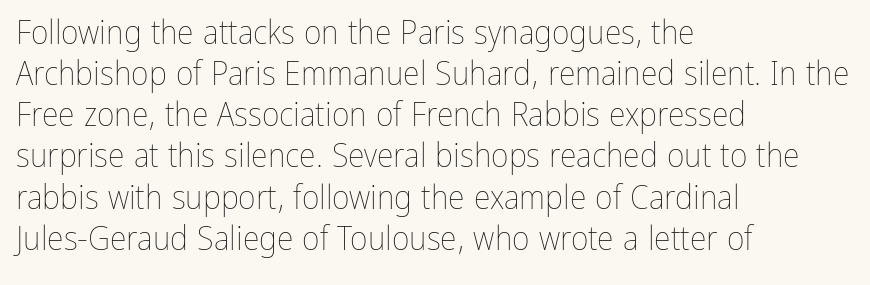
The image shows 34 px thin, condensed type, upright; set left-aligned, line spacing 1.21x, normal letter spacing, not underlined; low stroke contrast and a medium x-height.
